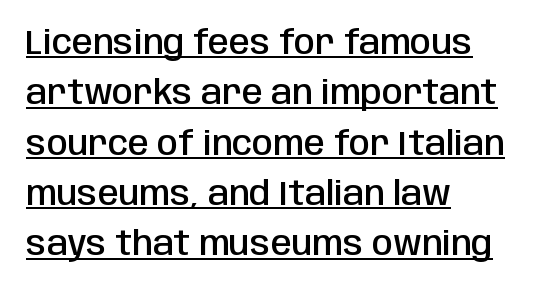
{"serif": "no", "italic": "no", "bold": "semi", "weight": "semibold", "width": "condensed", "stroke_contrast": "low", "x_height": "large", "monospaced": "no", "underline": "yes", "align": "left", "line_spacing": "normal", "line_spacing_ratio": 1.48, "letter_spacing": "normal", "letter_spacing_em": 0.0, "glyph_px": 34}
